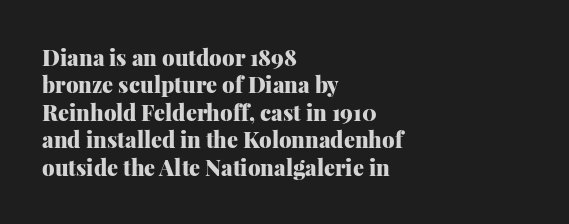
Only glyphs here, with clear space below each row. The type sits square on the baseline with zero lean. Short note: letters normally spaced. Summary of vertical rhythm: regular, with standard interline spacing. Thick stems and heavy bowls — unmistakably bold. Short and long lines alike share a common starting point at left.
